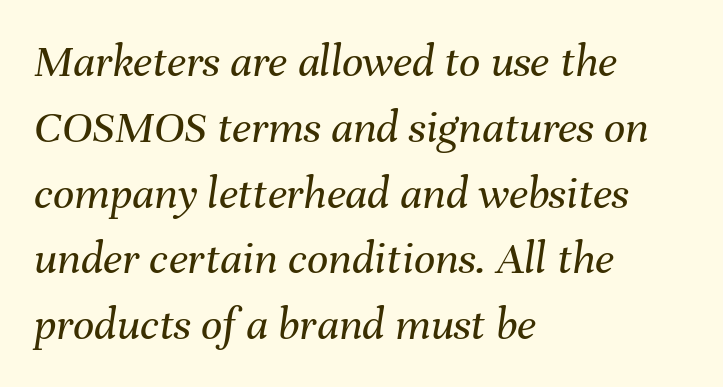
The image shows 47 px regular-weight type, italic (leaning right); set left-aligned, normal line spacing (1.4x), normal letter spacing, not underlined; medium stroke contrast and a medium x-height.
